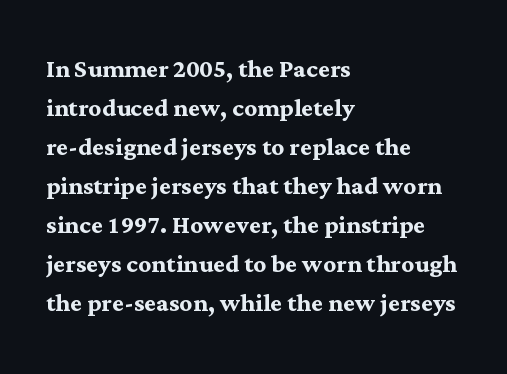
{"serif": "yes", "italic": "no", "bold": "yes", "weight": "semibold", "width": "normal", "stroke_contrast": "medium", "x_height": "medium", "monospaced": "no", "underline": "no", "align": "left", "line_spacing_ratio": 1.22, "letter_spacing": "normal", "letter_spacing_em": 0.0, "glyph_px": 32}
